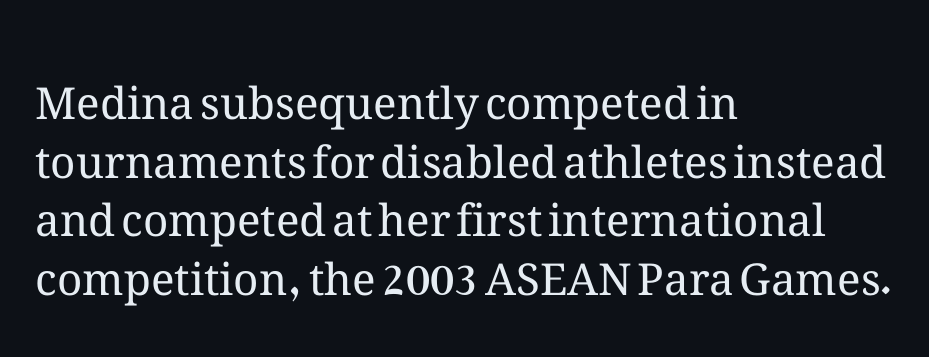
{"italic": "no", "bold": "no", "weight": "regular", "width": "normal", "stroke_contrast": "medium", "x_height": "medium", "monospaced": "no", "underline": "no", "align": "left", "line_spacing": "normal", "line_spacing_ratio": 1.33, "letter_spacing": "normal", "letter_spacing_em": 0.0, "glyph_px": 44}
